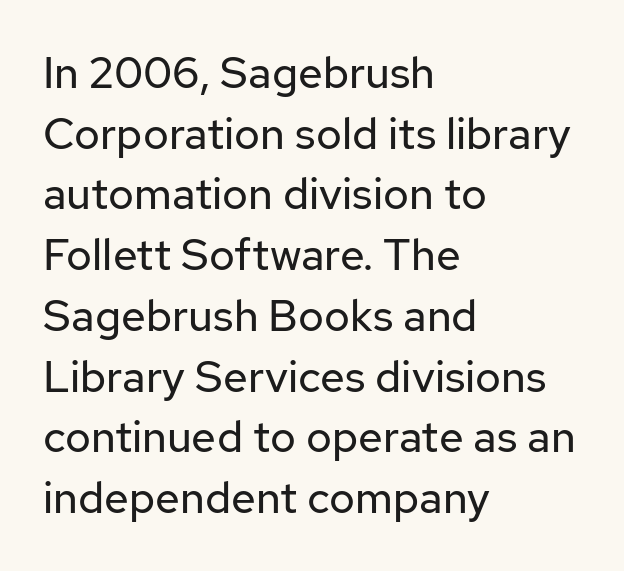
Weight: in the light-to-regular range. To sum up the face: it is a sans, with no serifs. This sample is left-justified, so line endings fall wherever the words run out. Letters rest on an invisible, unmarked baseline.
